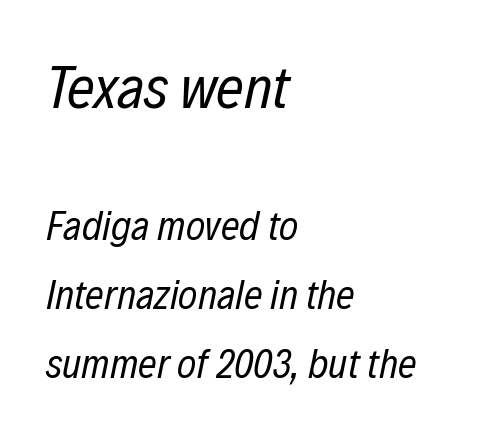
The image shows 61 px regular-weight, condensed type, italic (leaning right); set left-aligned, normal line spacing (1.69x), normal letter spacing, not underlined; the first (top) block is 1.49x larger; low stroke contrast and a medium x-height.
